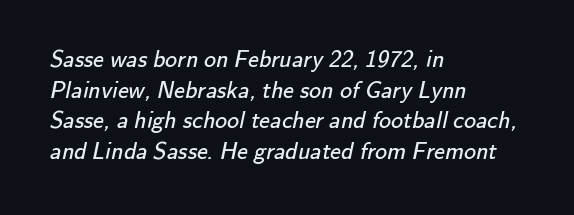
{"bold": "no", "underline": "no", "align": "left", "line_spacing": "normal", "line_spacing_ratio": 1.28, "letter_spacing": "normal", "letter_spacing_em": 0.0, "glyph_px": 24}
